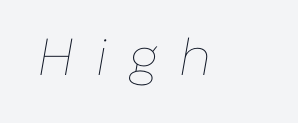
The image shows 52 px thin type, italic (leaning right); set unusually wide letter spacing (+0.42 em), not underlined; low stroke contrast and a medium x-height.
